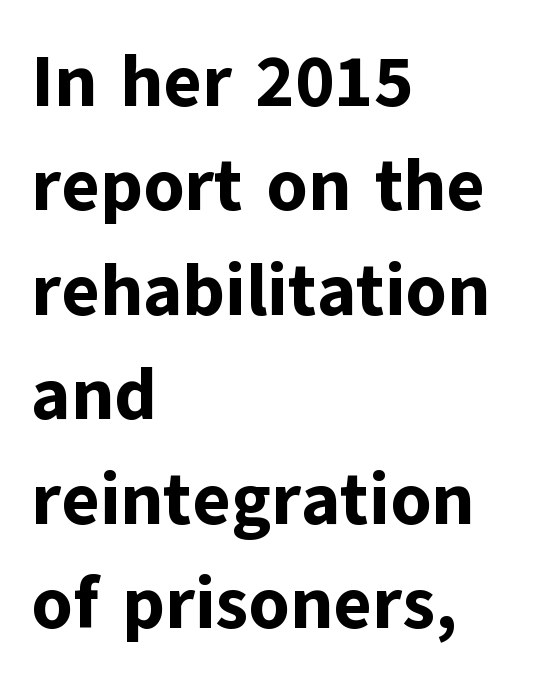
Upright lettering throughout. The passage shown is typed in a proportional face where columns would drift. Stroke thickness is high; the sample reads as a true bold. Between one letter and the next there's only the usual sliver of space. The space between consecutive lines is moderate.
